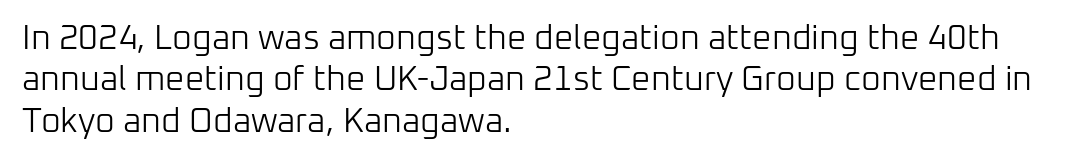
Q: Is the text bold? A: No.
Q: Is the text italic (slanted)? A: No, it is upright.
Q: Is the typeface a serif or a sans-serif typeface? A: Sans-serif.
Q: Is the text underlined? A: No.
Q: How is the paragraph aligned? A: Left-aligned.
Q: Is the spacing between letters normal or unusually wide? A: Normal.
Q: Width (condensed, normal, or wide)? A: Normal.
Q: Stroke contrast? A: Low.
Q: x-height? A: Medium.
Q: Monospaced? A: No.
